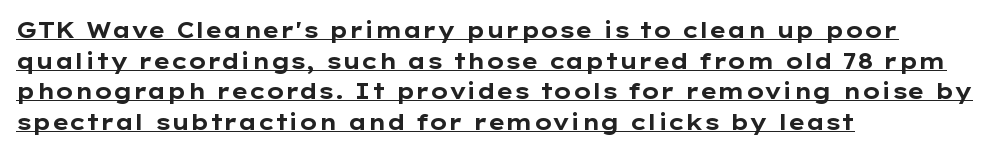
The image shows 22 px bold type, upright; set left-aligned, normal line spacing (1.39x), normal letter spacing, underlined.
